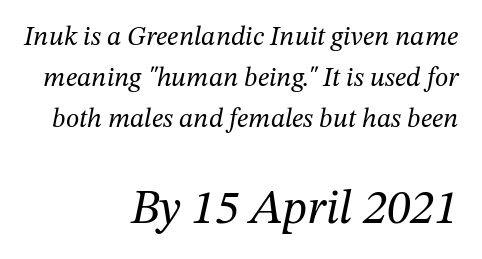
Q: Is the text bold? A: No.
Q: Is the text italic (slanted)? A: Yes, it leans right by about 12 degrees.
Q: Is the typeface a serif or a sans-serif typeface? A: Serif.
Q: Is the text underlined? A: No.
Q: How is the paragraph aligned? A: Right-aligned.
Q: Is the spacing between letters normal or unusually wide? A: Normal.
Q: Is the spacing between lines tight, normal or loose? A: Normal.
Q: Which block of text is set in a larger size, the first (top) or the second (bottom)? A: The second (bottom) one.
Q: Width (condensed, normal, or wide)? A: Normal.
Q: Stroke contrast? A: Medium.
Q: x-height? A: Medium.
Q: Monospaced? A: No.
